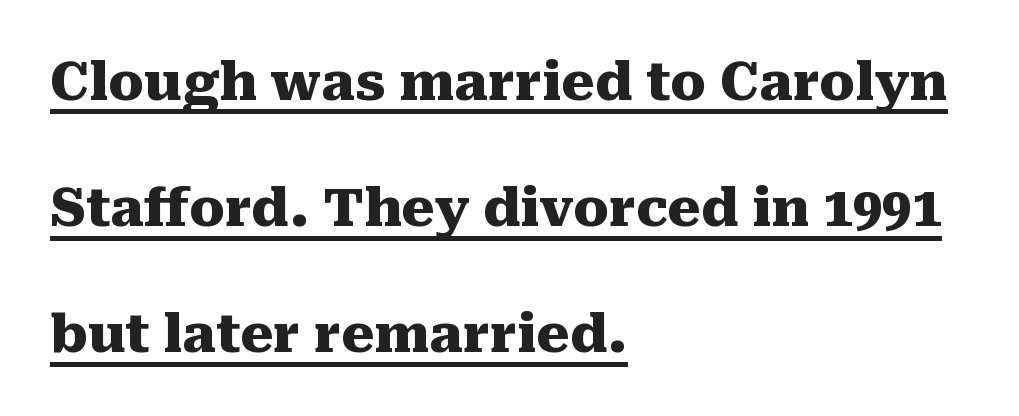
The specimen includes a rule beneath the text block's lines. Posture: straight, roman, zero tilt. The block of text is sparse from top to bottom, with ample space between rows. Type style note: has serifs. The characters look thick and weighty, a clear bold. Line beginnings align vertically; line endings do not.
